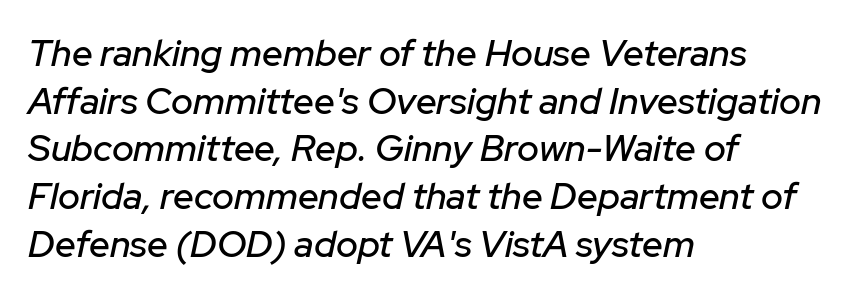
Q: Is the text italic (slanted)? A: Yes, it leans right by about 12 degrees.
Q: Is the text underlined? A: No.
Q: How is the paragraph aligned? A: Left-aligned.
Q: Is the spacing between letters normal or unusually wide? A: Normal.
Q: Is the spacing between lines tight, normal or loose? A: Normal.
Q: Width (condensed, normal, or wide)? A: Normal.
Q: Stroke contrast? A: Low.
Q: x-height? A: Medium.
Q: Monospaced? A: No.
